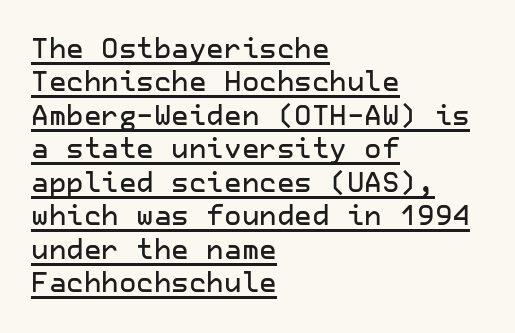
Italic: no, the glyphs are upright roman. The passage shown is underscored from start to finish. Spacing between characters is what you'd get straight out of the box. Which margin do the lines hug? The left one — the right edge is uneven.
